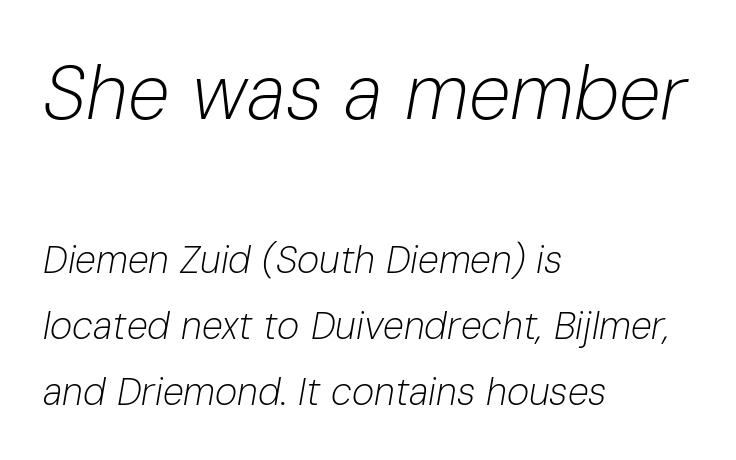
You get the large type first, then a drop to smaller type. Default kerning and tracking; the words read as compact shapes. Does the lettering tilt? It does — this is italic. A clean baseline with only descenders dipping below it. Character widths vary here, with narrow letters taking less room than wide ones.
